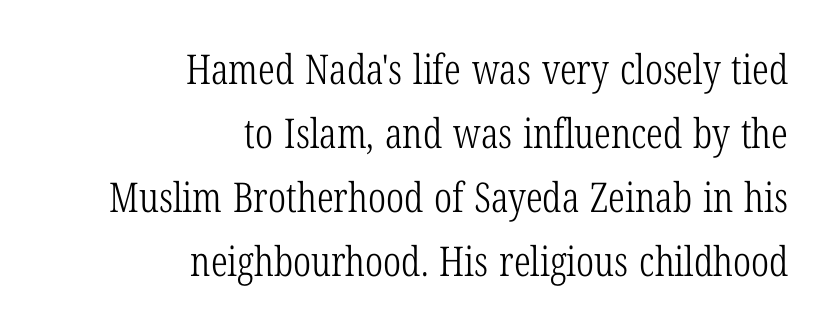
{"serif": "yes", "italic": "no", "bold": "no", "weight": "light", "width": "condensed", "stroke_contrast": "low", "x_height": "medium", "monospaced": "no", "underline": "no", "align": "right", "line_spacing": "normal", "line_spacing_ratio": 1.56, "letter_spacing": "normal", "letter_spacing_em": 0.0, "glyph_px": 41}
